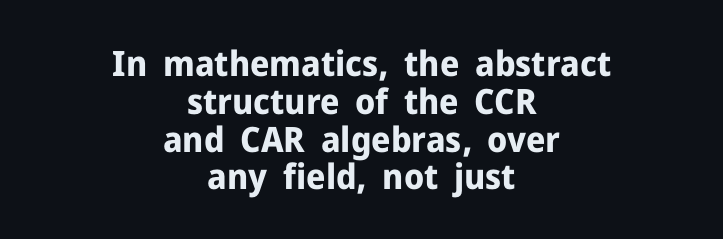
Q: Is the text bold? A: Yes.
Q: Is the text italic (slanted)? A: No, it is upright.
Q: Is the typeface a serif or a sans-serif typeface? A: Sans-serif.
Q: Is the text underlined? A: No.
Q: How is the paragraph aligned? A: Centered.
Q: Is the spacing between letters normal or unusually wide? A: Normal.
Q: Is the spacing between lines tight, normal or loose? A: Tight.
Q: Width (condensed, normal, or wide)? A: Normal.
Q: Stroke contrast? A: Low.
Q: x-height? A: Medium.
Q: Monospaced? A: No.
